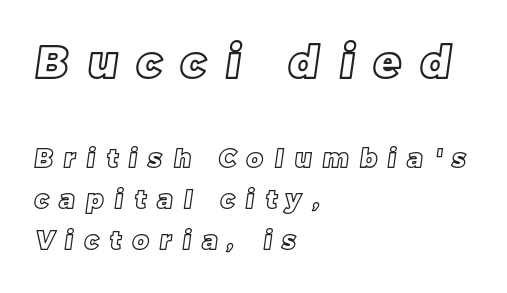
Q: Is the text underlined? A: No.
Q: How is the paragraph aligned? A: Left-aligned.
Q: Is the spacing between letters normal or unusually wide? A: Unusually wide.
Q: Is the spacing between lines tight, normal or loose? A: Normal.
Q: Which block of text is set in a larger size, the first (top) or the second (bottom)? A: The first (top) one.
Q: Width (condensed, normal, or wide)? A: Normal.
Q: x-height? A: Large.
Q: Monospaced? A: No.
